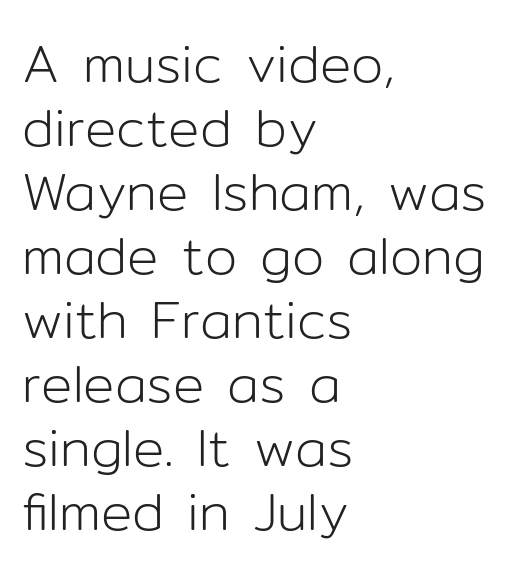
{"serif": "no", "italic": "no", "bold": "no", "weight": "light", "width": "normal", "stroke_contrast": "low", "x_height": "medium", "monospaced": "no", "underline": "no", "align": "left", "line_spacing_ratio": 1.23, "letter_spacing": "normal", "letter_spacing_em": 0.0, "glyph_px": 52}
